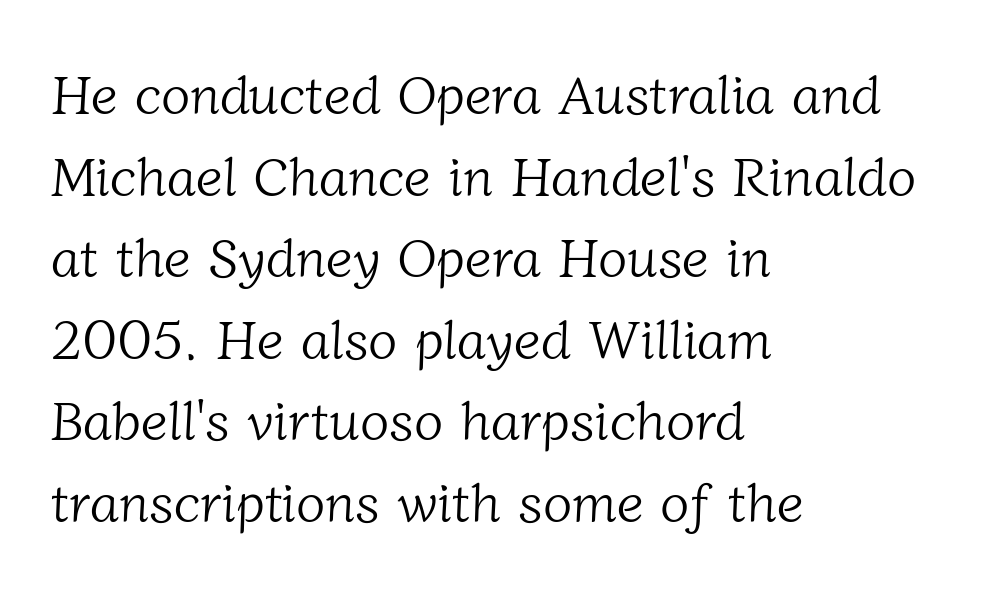
The image shows 54 px light serif type; set left-aligned, normal line spacing (1.51x), normal letter spacing, not underlined; low stroke contrast and a medium x-height.
